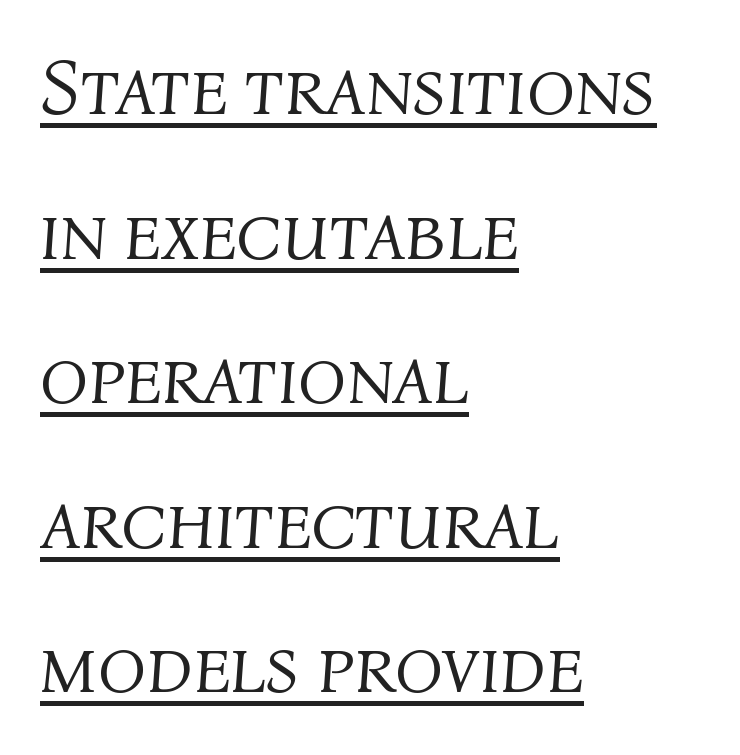
The image shows 79 px light type, italic (leaning right); set left-aligned, line spacing 1.83x, normal letter spacing, underlined; medium stroke contrast and a medium x-height.
